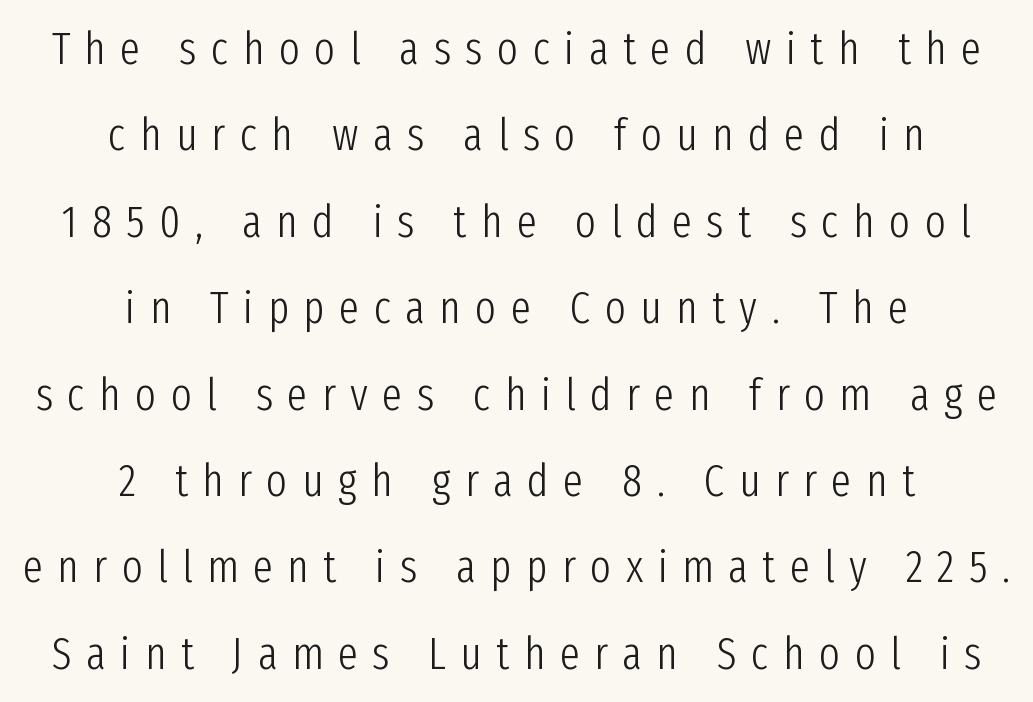
{"serif": "no", "italic": "no", "bold": "no", "weight": "light", "width": "condensed", "stroke_contrast": "low", "x_height": "medium", "monospaced": "no", "underline": "no", "align": "center", "line_spacing": "loose", "line_spacing_ratio": 1.92, "letter_spacing": "wide", "letter_spacing_em": 0.32, "glyph_px": 45}
